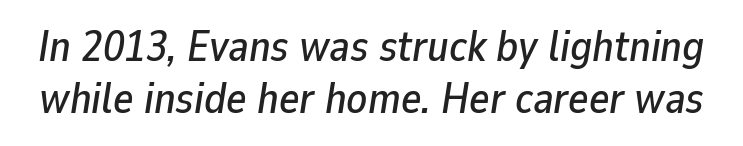
{"italic": "yes", "lean": "right", "slant_degrees": 9, "width": "normal", "stroke_contrast": "low", "x_height": "medium", "monospaced": "no", "underline": "no", "line_spacing_ratio": 1.2, "letter_spacing": "normal", "letter_spacing_em": 0.0, "glyph_px": 43}
